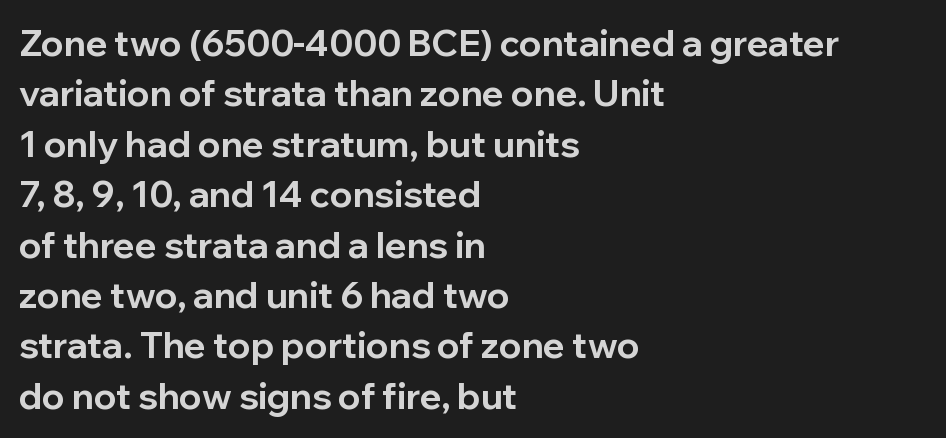
This sample uses plain, unmodified letter spacing. Spacing verdict: proportional, widths tailored to each character. Regarding leading, the lines here are spaced in the standard way. The string is rendered with underlining switched off. A dark, heavy texture on the line: the type is bold.
